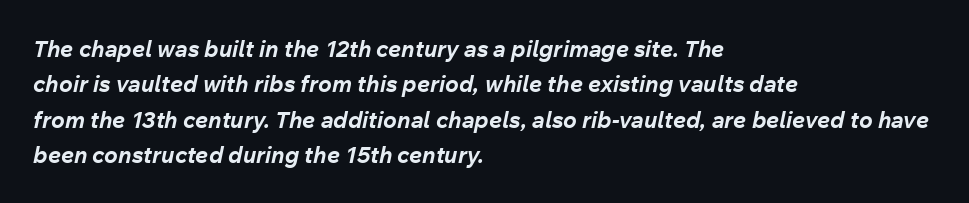
Typeset ragged right — the left edge is the straight one. Letter spacing: default. A clean baseline with only descenders dipping below it. Pretty heavy lettering here — definitely bold.
